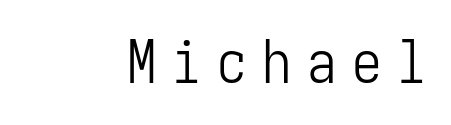
Q: Is the text bold? A: No.
Q: Is the text italic (slanted)? A: No, it is upright.
Q: Is the typeface a serif or a sans-serif typeface? A: Sans-serif.
Q: Is the text underlined? A: No.
Q: How is the paragraph aligned? A: Right-aligned.
Q: Is the spacing between letters normal or unusually wide? A: Unusually wide.
Q: Width (condensed, normal, or wide)? A: Condensed.
Q: Stroke contrast? A: Low.
Q: x-height? A: Medium.
